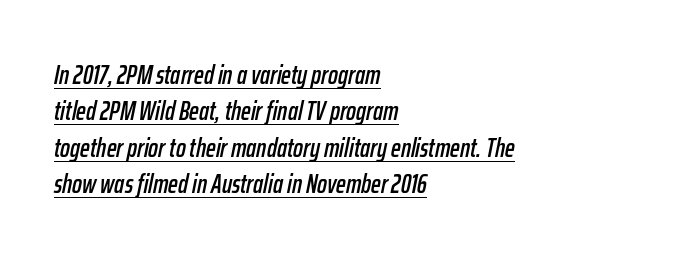
{"italic": "yes", "lean": "right", "slant_degrees": 12, "underline": "yes", "align": "left", "line_spacing": "normal", "line_spacing_ratio": 1.4, "letter_spacing": "normal", "letter_spacing_em": 0.0, "glyph_px": 26}
